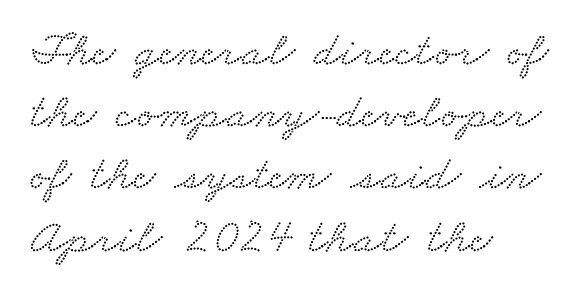
The image shows 49 px wide type; set left-aligned, normal line spacing (1.27x), normal letter spacing, not underlined; low stroke contrast and a small x-height.
